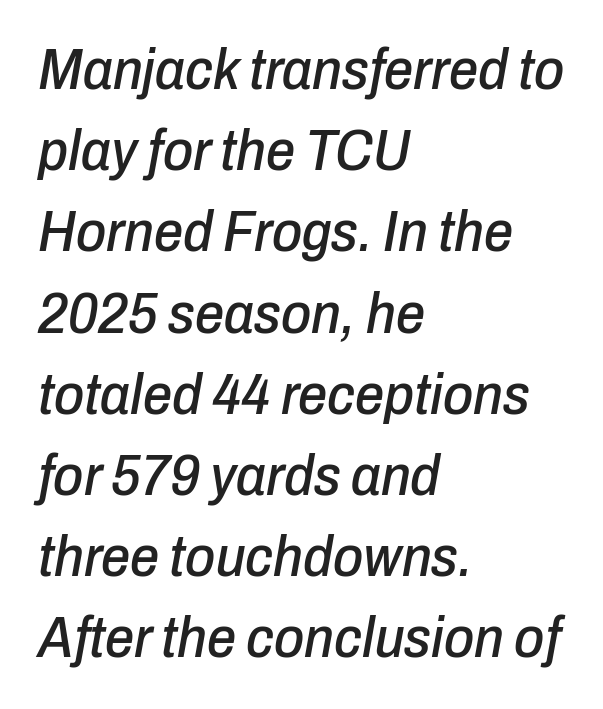
Q: Is the text italic (slanted)? A: Yes, it leans right by about 10 degrees.
Q: Is the text underlined? A: No.
Q: How is the paragraph aligned? A: Left-aligned.
Q: Is the spacing between letters normal or unusually wide? A: Normal.
Q: Is the spacing between lines tight, normal or loose? A: Normal.
Q: Width (condensed, normal, or wide)? A: Condensed.
Q: Stroke contrast? A: Low.
Q: x-height? A: Medium.
Q: Monospaced? A: No.
